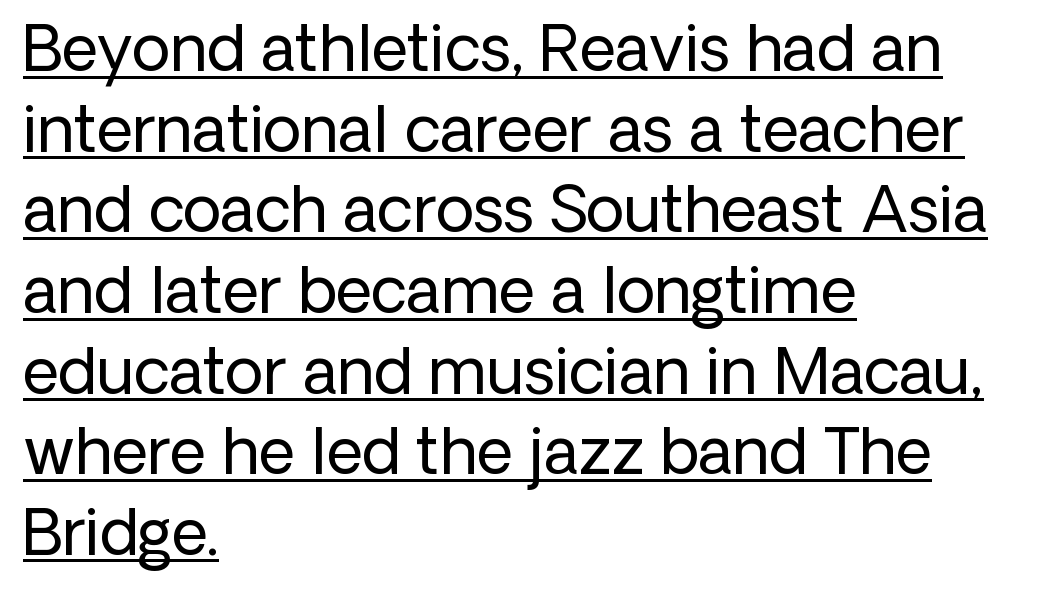
Do the characters align in a grid? No, the font is proportional. If you drew a ruler down the left edge, every line would touch it. Observe the ordinary spacing: letters are neighbours, not strangers. What kind of face is this? One without serifs — a sans. Italic: no, the glyphs are upright roman.
